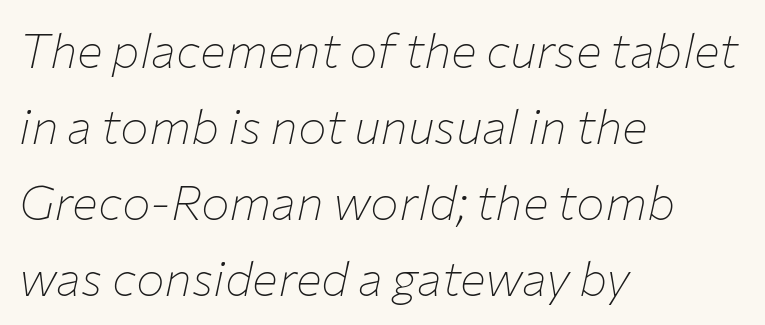
{"italic": "yes", "lean": "right", "slant_degrees": 12, "bold": "no", "weight": "thin", "width": "normal", "stroke_contrast": "low", "x_height": "medium", "monospaced": "no", "underline": "no", "align": "left", "line_spacing": "normal", "line_spacing_ratio": 1.58, "letter_spacing": "normal", "letter_spacing_em": 0.0, "glyph_px": 48}
